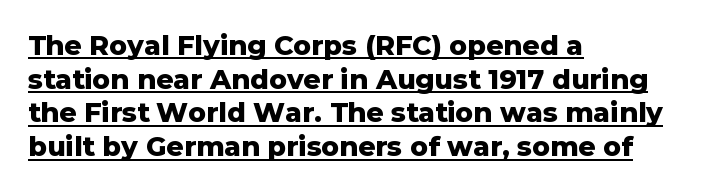
Q: Is the text bold? A: Yes.
Q: Is the text italic (slanted)? A: No, it is upright.
Q: Is the text underlined? A: Yes.
Q: How is the paragraph aligned? A: Left-aligned.
Q: Is the spacing between letters normal or unusually wide? A: Normal.
Q: Is the spacing between lines tight, normal or loose? A: Normal.
